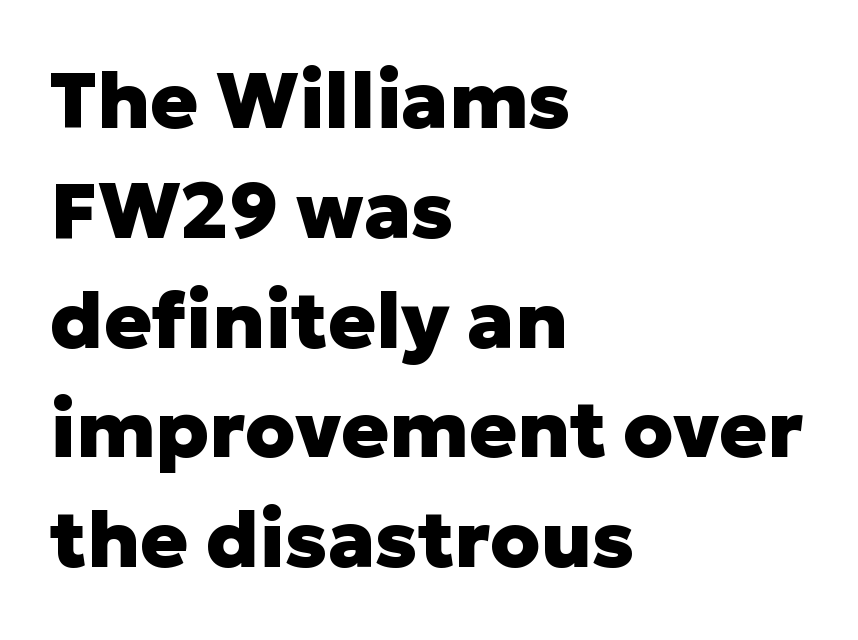
{"serif": "no", "italic": "no", "bold": "yes", "weight": "heavy", "width": "normal", "stroke_contrast": "low", "x_height": "medium", "monospaced": "no", "underline": "no", "align": "left", "line_spacing": "normal", "line_spacing_ratio": 1.39, "letter_spacing": "normal", "letter_spacing_em": 0.0, "glyph_px": 79}
